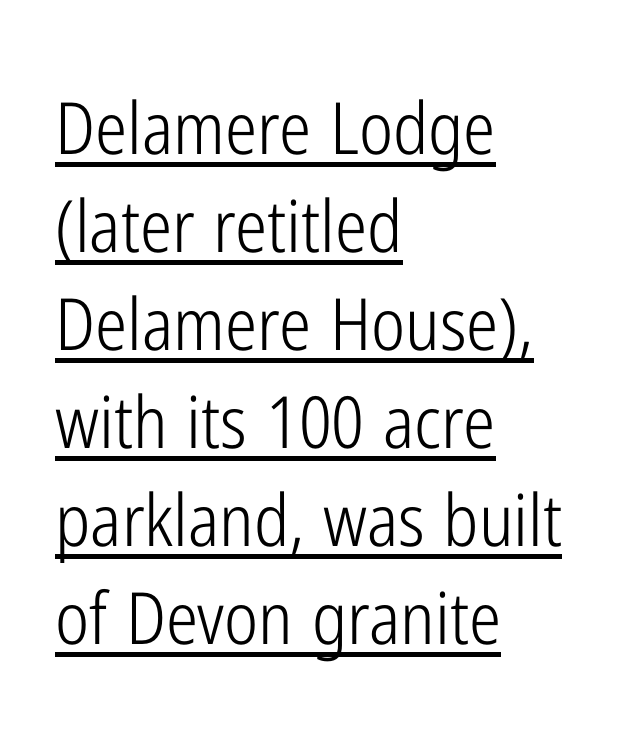
{"serif": "no", "italic": "no", "bold": "no", "weight": "light", "width": "condensed", "stroke_contrast": "low", "x_height": "medium", "monospaced": "no", "underline": "yes", "align": "left", "line_spacing": "normal", "line_spacing_ratio": 1.36, "letter_spacing": "normal", "letter_spacing_em": 0.0, "glyph_px": 72}
